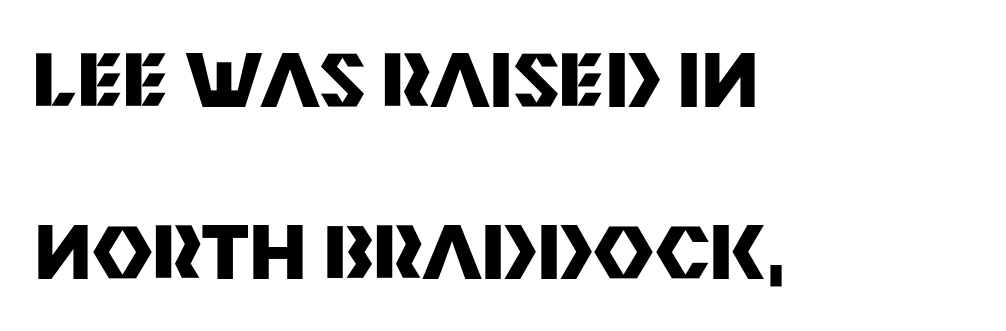
{"serif": "no", "italic": "no", "bold": "yes", "weight": "heavy", "width": "normal", "stroke_contrast": "medium", "x_height": "large", "monospaced": "no", "underline": "no", "align": "left", "line_spacing": "loose", "line_spacing_ratio": 2.32, "letter_spacing": "normal", "letter_spacing_em": 0.0, "glyph_px": 74}
